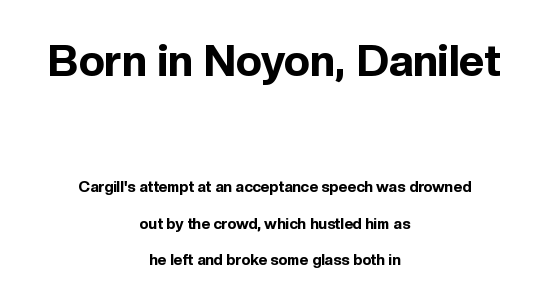
The image shows 44 px bold sans-serif type, upright; set centered, loose line spacing (2.45x), normal letter spacing, not underlined; the first (top) block is 2.93x larger; a medium x-height.
